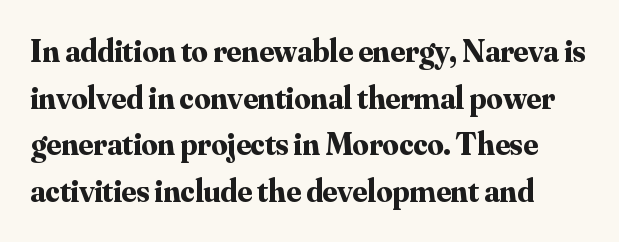
Q: Is the text bold? A: Yes.
Q: Is the text italic (slanted)? A: No, it is upright.
Q: Is the typeface a serif or a sans-serif typeface? A: Serif.
Q: Is the text underlined? A: No.
Q: Is the spacing between letters normal or unusually wide? A: Normal.
Q: Is the spacing between lines tight, normal or loose? A: Normal.
Q: Width (condensed, normal, or wide)? A: Normal.
Q: Stroke contrast? A: Medium.
Q: x-height? A: Small.
Q: Monospaced? A: No.
